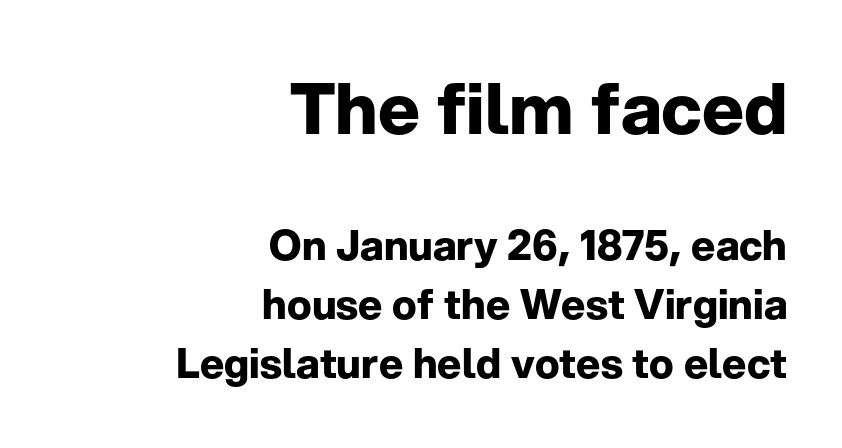
{"serif": "no", "italic": "no", "bold": "yes", "weight": "bold", "width": "normal", "stroke_contrast": "low", "x_height": "medium", "monospaced": "no", "underline": "no", "align": "right", "line_spacing": "normal", "line_spacing_ratio": 1.44, "letter_spacing": "normal", "letter_spacing_em": 0.0, "larger_block": "first", "size_ratio": 1.73, "glyph_px": 71}
